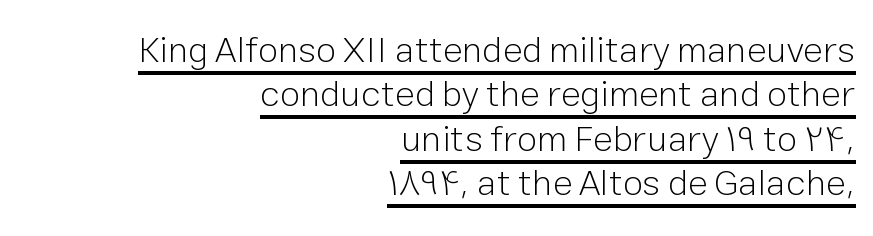
Compared with a flush-left layout, this one pins lines to the opposite, right side. Vertical strokes here are truly vertical. Type style note: lacks serifs. The strokes are not fattened; the text isn't bold. No extra tracking has been applied to these lines.
